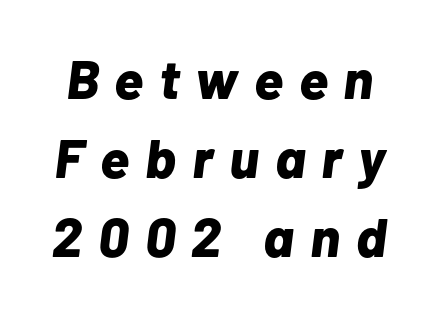
Q: Is the text bold? A: Yes.
Q: Is the text italic (slanted)? A: Yes, it leans right by about 7 degrees.
Q: Is the text underlined? A: No.
Q: Is the spacing between letters normal or unusually wide? A: Unusually wide.
Q: Is the spacing between lines tight, normal or loose? A: Normal.
Q: Width (condensed, normal, or wide)? A: Normal.
Q: Stroke contrast? A: Low.
Q: x-height? A: Medium.
Q: Monospaced? A: No.
